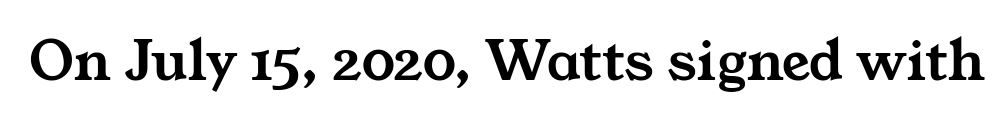
{"serif": "yes", "width": "wide", "stroke_contrast": "medium", "x_height": "medium", "monospaced": "no", "underline": "no", "letter_spacing": "normal", "letter_spacing_em": 0.0, "glyph_px": 62}
